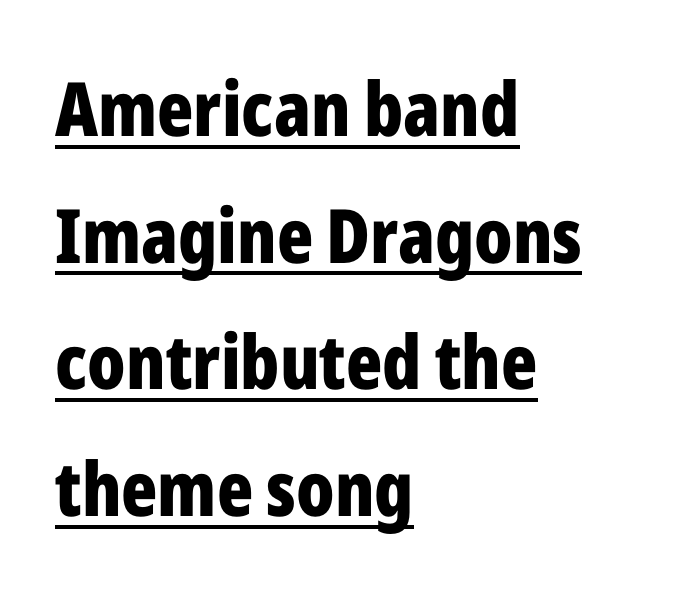
Ascenders rise straight up at ninety degrees. Standard letterfit; no display-style spreading of the glyphs. Weight check: bold — yes, fully. This sample uses a sans-serif face.
